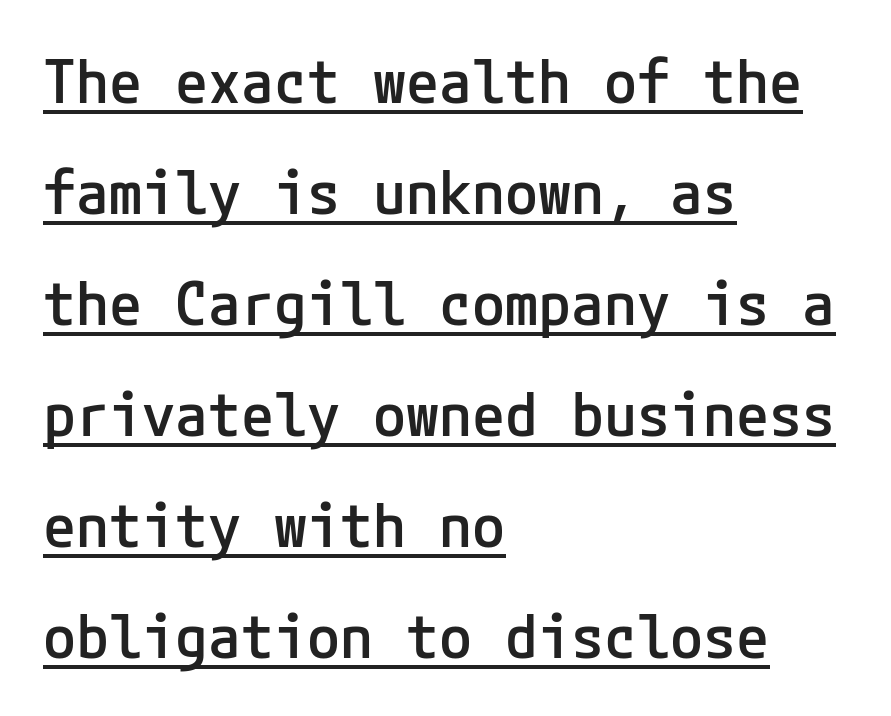
{"serif": "no", "italic": "no", "bold": "semi", "weight": "semibold", "width": "normal", "stroke_contrast": "low", "x_height": "medium", "underline": "yes", "align": "left", "line_spacing_ratio": 1.85, "letter_spacing": "normal", "letter_spacing_em": 0.0, "glyph_px": 60}
